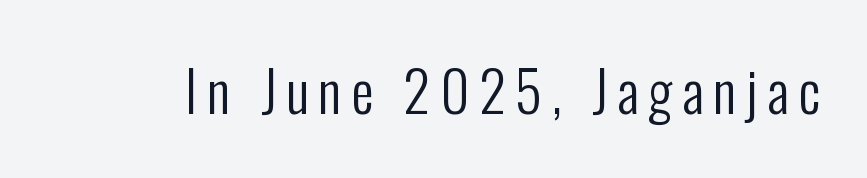
Q: Is the text bold? A: No.
Q: Is the text italic (slanted)? A: No, it is upright.
Q: Is the typeface a serif or a sans-serif typeface? A: Sans-serif.
Q: Is the text underlined? A: No.
Q: Width (condensed, normal, or wide)? A: Condensed.
Q: Stroke contrast? A: Low.
Q: x-height? A: Medium.
Q: Monospaced? A: No.
